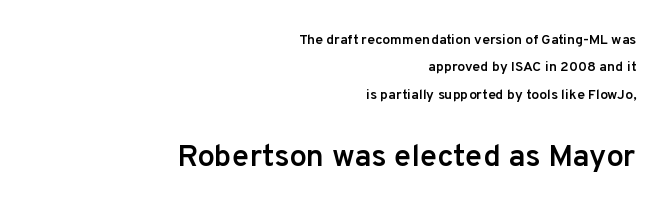
Q: Is the text bold? A: Semi-bold.
Q: Is the text italic (slanted)? A: No, it is upright.
Q: Is the typeface a serif or a sans-serif typeface? A: Sans-serif.
Q: Is the text underlined? A: No.
Q: How is the paragraph aligned? A: Right-aligned.
Q: Is the spacing between letters normal or unusually wide? A: Normal.
Q: Is the spacing between lines tight, normal or loose? A: Loose.
Q: Which block of text is set in a larger size, the first (top) or the second (bottom)? A: The second (bottom) one.
Q: Width (condensed, normal, or wide)? A: Normal.
Q: Stroke contrast? A: Low.
Q: x-height? A: Medium.
Q: Monospaced? A: No.
